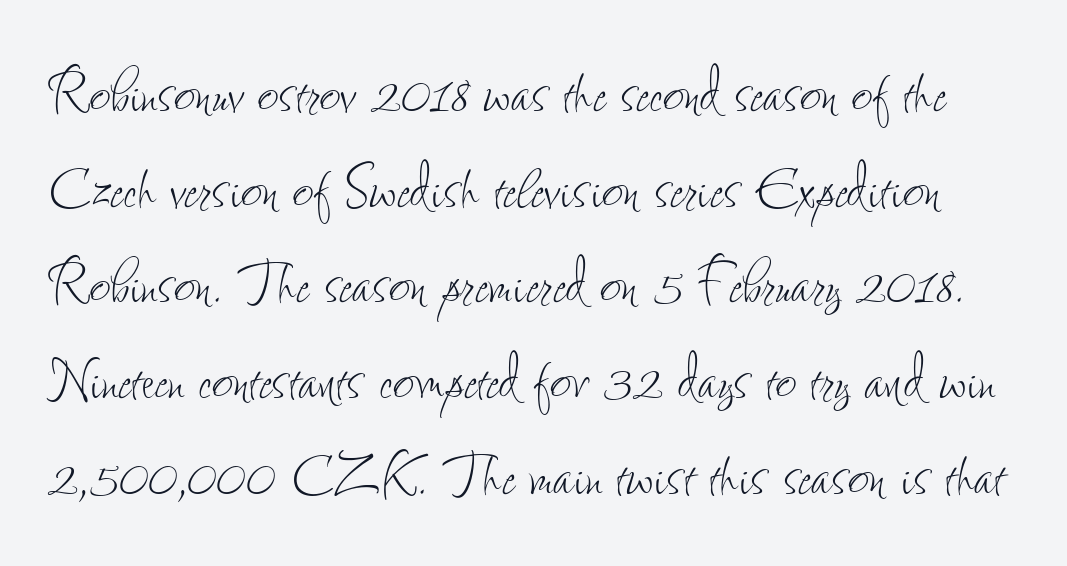
Q: Is the text bold? A: No.
Q: Is the text italic (slanted)? A: Yes.
Q: Is the text underlined? A: No.
Q: Is the spacing between letters normal or unusually wide? A: Normal.
Q: Is the spacing between lines tight, normal or loose? A: Normal.
Q: Width (condensed, normal, or wide)? A: Condensed.
Q: Stroke contrast? A: Low.
Q: x-height? A: Small.
Q: Monospaced? A: No.
